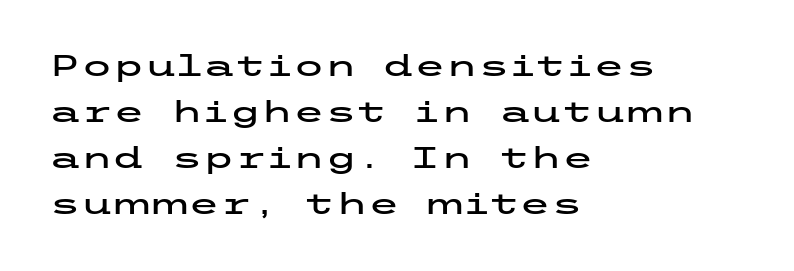
The image shows 29 px wide sans-serif type, upright; set left-aligned, normal line spacing (1.59x), normal letter spacing, not underlined; low stroke contrast and a medium x-height.
